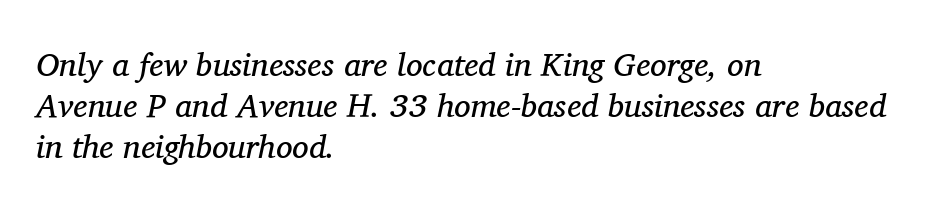
Q: Is the text bold? A: No.
Q: Is the text italic (slanted)? A: Yes, it leans right by about 11 degrees.
Q: Is the typeface a serif or a sans-serif typeface? A: Serif.
Q: Is the text underlined? A: No.
Q: How is the paragraph aligned? A: Left-aligned.
Q: Is the spacing between letters normal or unusually wide? A: Normal.
Q: Width (condensed, normal, or wide)? A: Normal.
Q: Stroke contrast? A: Medium.
Q: x-height? A: Medium.
Q: Monospaced? A: No.
